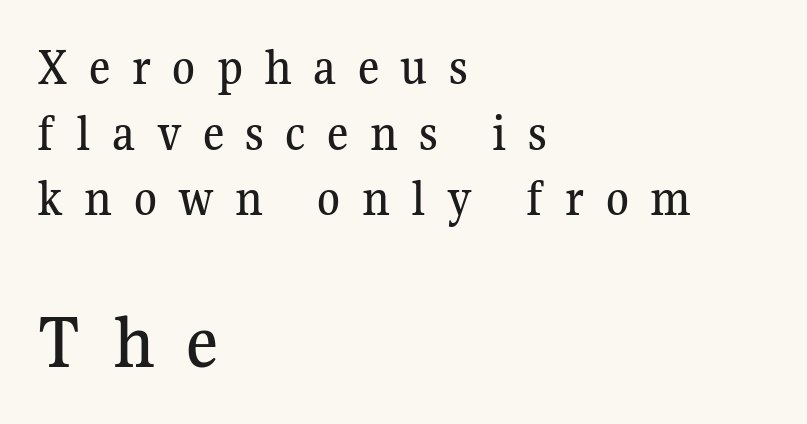
{"serif": "yes", "italic": "no", "width": "normal", "stroke_contrast": "medium", "x_height": "medium", "monospaced": "no", "underline": "no", "align": "left", "line_spacing": "normal", "line_spacing_ratio": 1.26, "letter_spacing": "wide", "letter_spacing_em": 0.41, "larger_block": "second", "size_ratio": 1.5, "glyph_px": 78}
